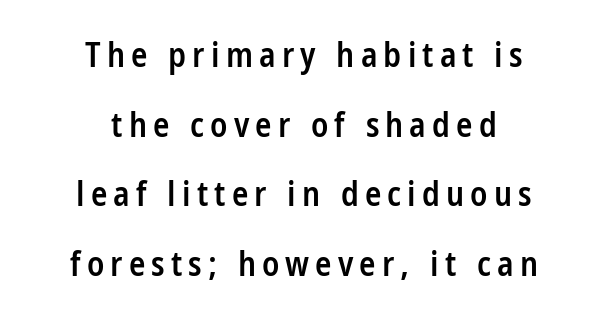
The strokes are fattened partway — semibold, not bold. Proportional: the letters do not fall into vertical columns. Notice how the stems are strictly vertical — no italics here. Does the copy run flush right? No — it is centered line by line. Are there feet on the stems? There aren't — it's a sans.
